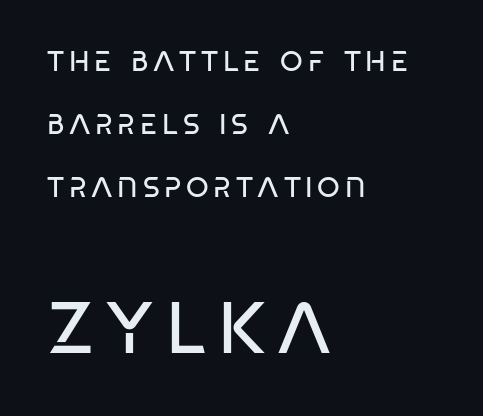
The image shows 73 px regular-weight, condensed sans-serif type, upright; set left-aligned, loose line spacing (2.17x), not underlined; the second (bottom) block is 2.52x larger; low stroke contrast and a large x-height.
